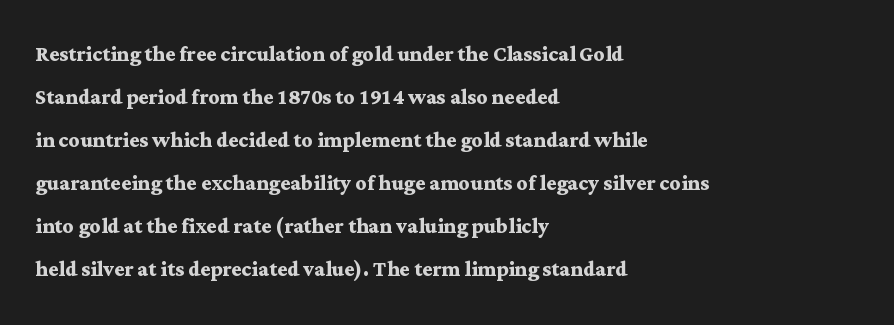
{"italic": "no", "bold": "yes", "underline": "no", "align": "left", "line_spacing": "normal", "line_spacing_ratio": 1.59, "letter_spacing": "normal", "letter_spacing_em": 0.0, "glyph_px": 27}
